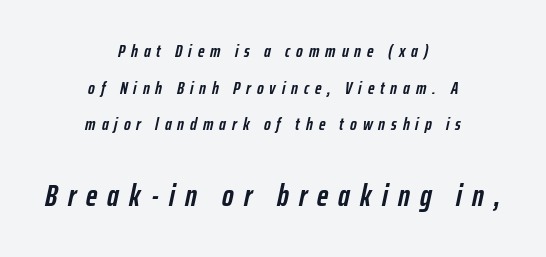
The image shows 31 px semibold, condensed type, italic (leaning right); set centered, loose line spacing (2.03x), unusually wide letter spacing (+0.33 em), not underlined; the second (bottom) block is 1.72x larger; low stroke contrast and a medium x-height.
